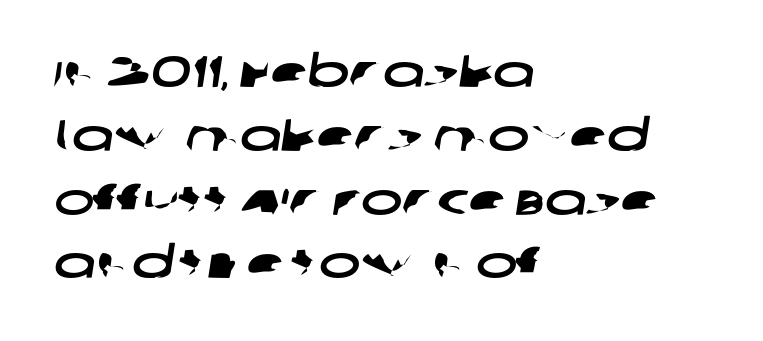
{"serif": "no", "width": "wide", "stroke_contrast": "low", "x_height": "large", "monospaced": "no", "underline": "no", "align": "left", "line_spacing": "normal", "line_spacing_ratio": 1.45, "letter_spacing": "normal", "letter_spacing_em": 0.0, "glyph_px": 44}
